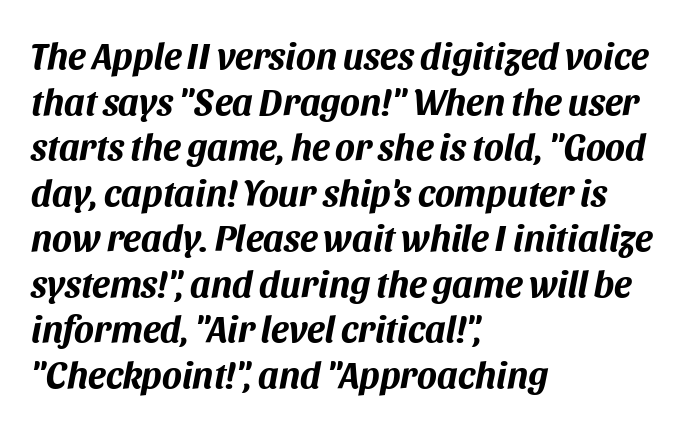
{"italic": "yes", "lean": "right", "slant_degrees": 11, "bold": "yes", "weight": "bold", "width": "normal", "stroke_contrast": "medium", "x_height": "large", "monospaced": "no", "underline": "no", "align": "left", "line_spacing_ratio": 1.23, "letter_spacing": "normal", "letter_spacing_em": 0.0, "glyph_px": 37}
